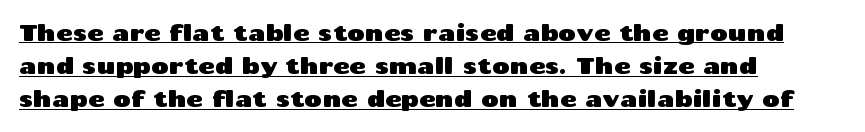
{"italic": "no", "underline": "yes", "align": "left", "line_spacing": "normal", "line_spacing_ratio": 1.51, "letter_spacing": "normal", "letter_spacing_em": 0.0, "glyph_px": 22}
